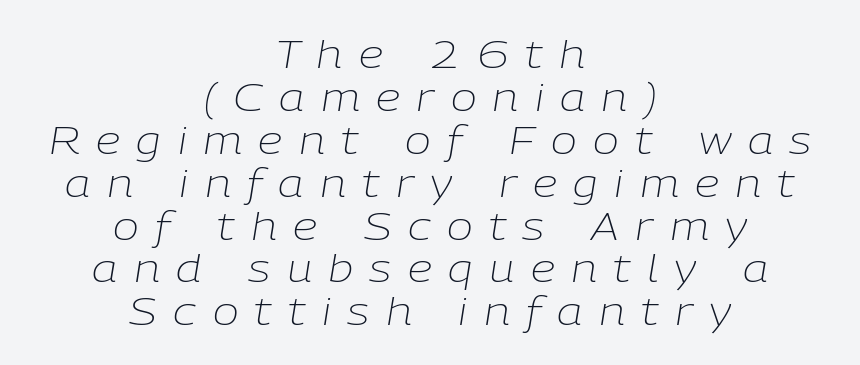
The image shows 39 px light type, italic (leaning right); set centered, tight line spacing (1.1x), unusually wide letter spacing (+0.42 em), not underlined; low stroke contrast and a medium x-height.
